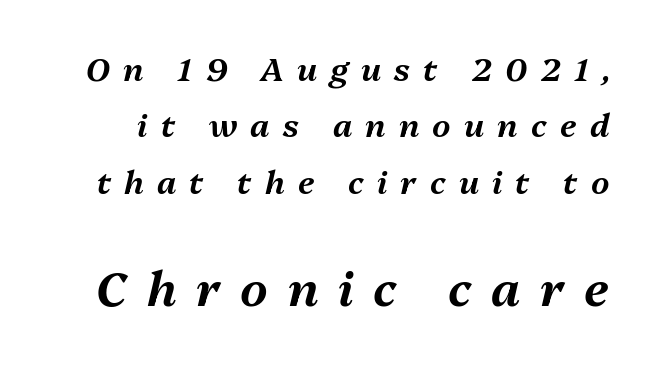
Q: Is the text italic (slanted)? A: Yes, it leans right by about 13 degrees.
Q: Is the text underlined? A: No.
Q: Is the spacing between letters normal or unusually wide? A: Unusually wide.
Q: Which block of text is set in a larger size, the first (top) or the second (bottom)? A: The second (bottom) one.
Q: Width (condensed, normal, or wide)? A: Normal.
Q: Stroke contrast? A: Medium.
Q: x-height? A: Medium.
Q: Monospaced? A: No.
